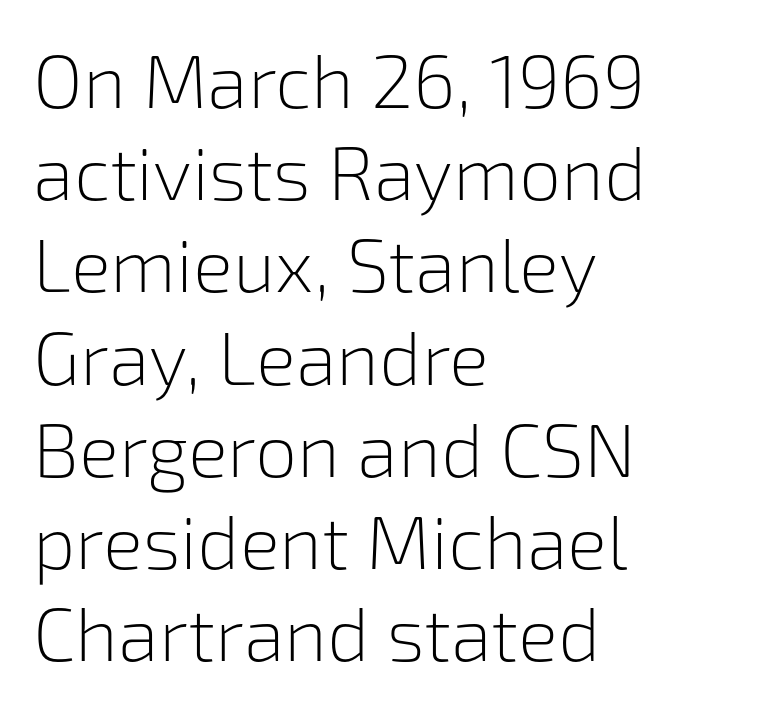
Q: Is the text bold? A: No.
Q: Is the text italic (slanted)? A: No, it is upright.
Q: Is the typeface a serif or a sans-serif typeface? A: Sans-serif.
Q: Is the text underlined? A: No.
Q: How is the paragraph aligned? A: Left-aligned.
Q: Is the spacing between letters normal or unusually wide? A: Normal.
Q: Width (condensed, normal, or wide)? A: Normal.
Q: Stroke contrast? A: Low.
Q: x-height? A: Medium.
Q: Monospaced? A: No.
